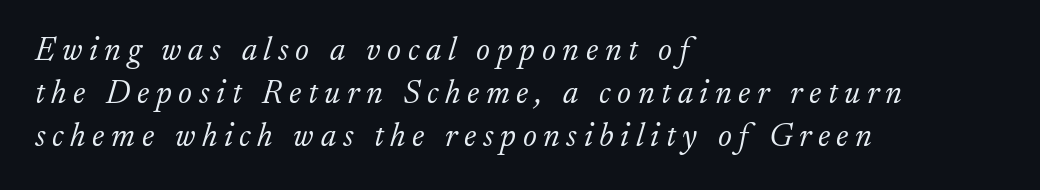
Q: Is the text bold? A: No.
Q: Is the text italic (slanted)? A: Yes, it leans right by about 17 degrees.
Q: Is the typeface a serif or a sans-serif typeface? A: Serif.
Q: Is the text underlined? A: No.
Q: How is the paragraph aligned? A: Left-aligned.
Q: Is the spacing between letters normal or unusually wide? A: Unusually wide.
Q: Is the spacing between lines tight, normal or loose? A: Normal.
Q: Width (condensed, normal, or wide)? A: Normal.
Q: Stroke contrast? A: Low.
Q: x-height? A: Small.
Q: Monospaced? A: No.
